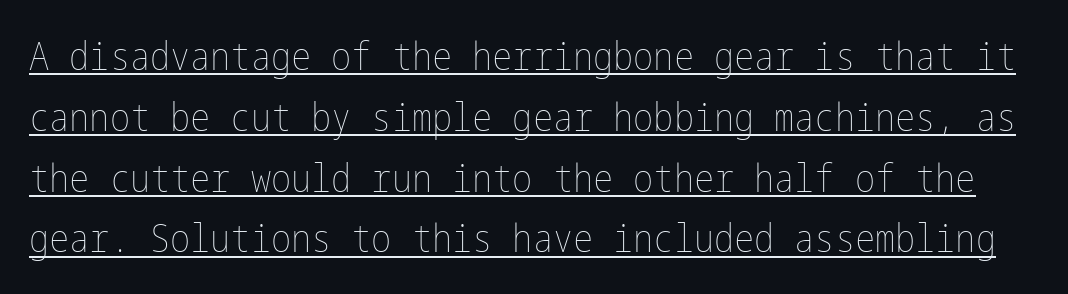
Q: Is the text bold? A: No.
Q: Is the text italic (slanted)? A: No, it is upright.
Q: Is the text underlined? A: Yes.
Q: Is the spacing between letters normal or unusually wide? A: Normal.
Q: Is the spacing between lines tight, normal or loose? A: Normal.
Q: Width (condensed, normal, or wide)? A: Condensed.
Q: Stroke contrast? A: Low.
Q: x-height? A: Medium.
